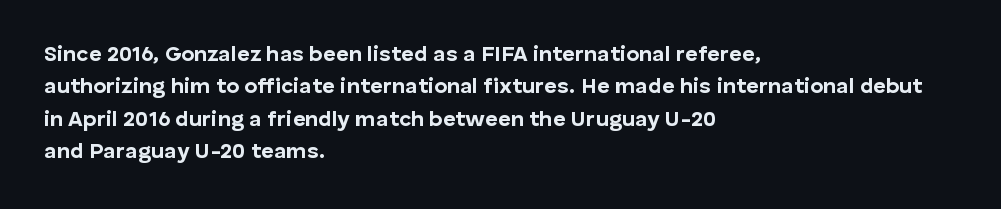
This block has exactly the height ordinary leading produces. A roman cut, with each character standing at attention. Typesetter's note: full bold, strokes at maximum text heaviness. The rendering anchors every line to the left-hand side.
